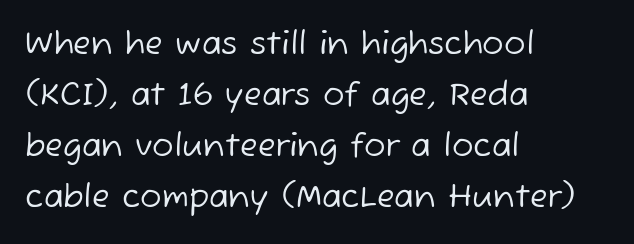
No word sits above an underline. A light-to-regular cut is what we see here. Character widths vary here, with narrow letters taking less room than wide ones. Standard letterfit; no display-style spreading of the glyphs. Typographically, this falls in the sans-serif category.
